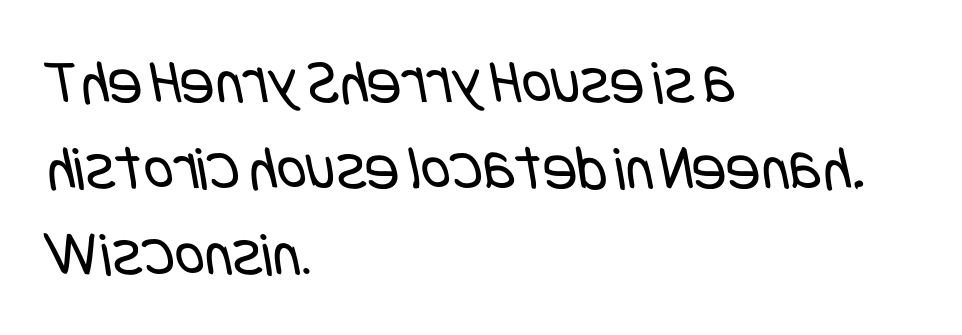
{"serif": "no", "bold": "no", "weight": "regular", "width": "condensed", "stroke_contrast": "low", "x_height": "large", "underline": "no", "align": "left", "line_spacing": "normal", "line_spacing_ratio": 1.34, "letter_spacing": "normal", "letter_spacing_em": 0.0, "glyph_px": 64}
